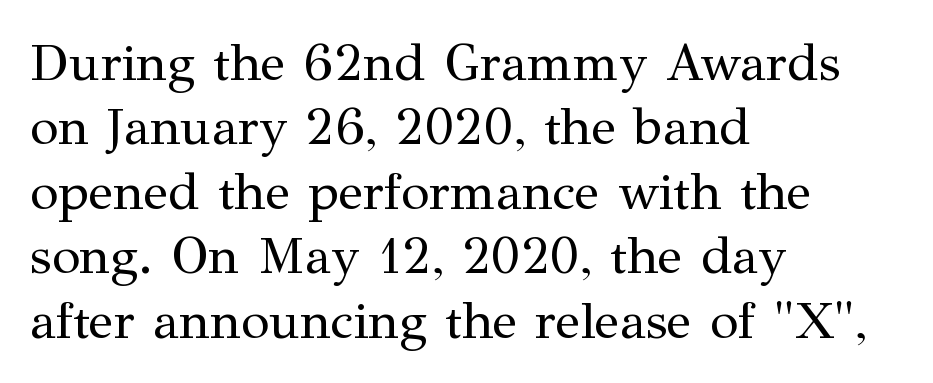
The image shows 52 px regular-weight serif type, upright; set left-aligned, line spacing 1.24x, normal letter spacing, not underlined; medium stroke contrast and a medium x-height.
